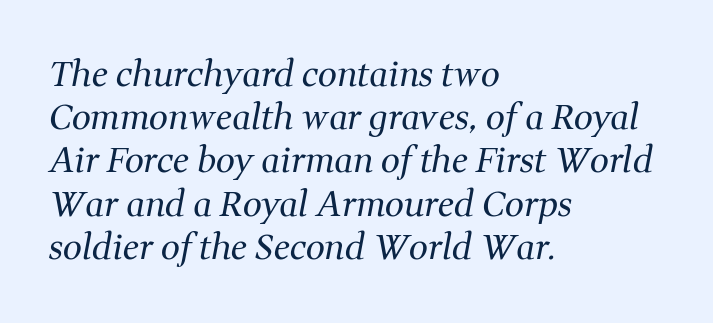
Q: Is the text bold? A: No.
Q: Is the text italic (slanted)? A: Yes, it leans right by about 11 degrees.
Q: Is the typeface a serif or a sans-serif typeface? A: Serif.
Q: Is the text underlined? A: No.
Q: How is the paragraph aligned? A: Left-aligned.
Q: Is the spacing between letters normal or unusually wide? A: Normal.
Q: Is the spacing between lines tight, normal or loose? A: Normal.
Q: Width (condensed, normal, or wide)? A: Normal.
Q: Stroke contrast? A: Medium.
Q: x-height? A: Medium.
Q: Monospaced? A: No.
